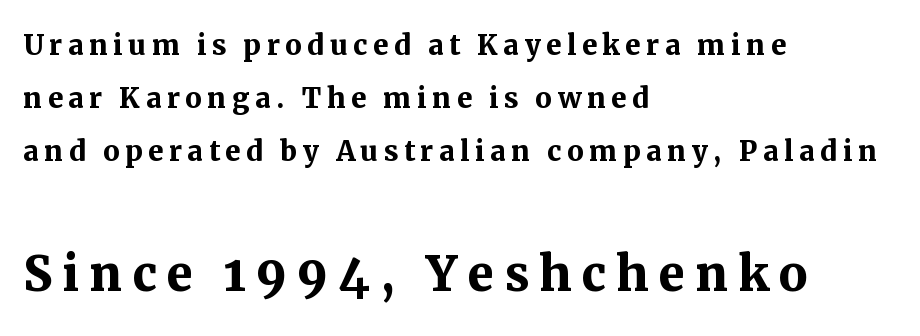
The image shows 65 px semibold serif type, upright; set left-aligned, normal line spacing (1.43x), not underlined; the second (bottom) block is 1.76x larger; medium stroke contrast and a medium x-height.
